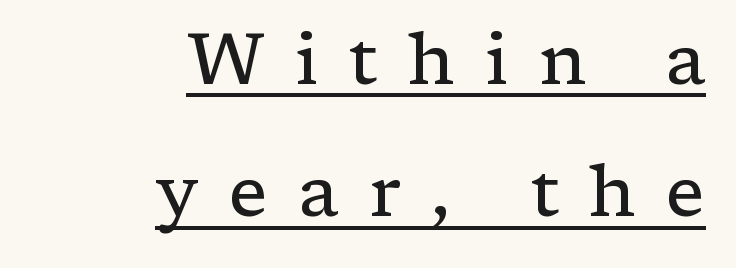
The image shows 72 px regular-weight serif type, upright; set right-aligned, line spacing 1.84x, unusually wide letter spacing (+0.42 em), underlined; low stroke contrast and a medium x-height.
